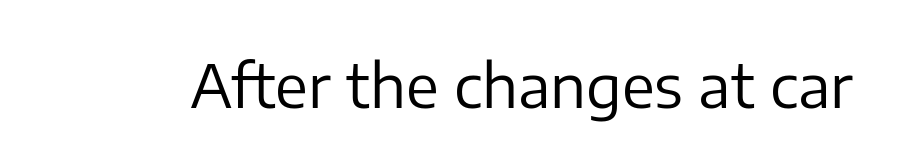
Q: Is the text bold? A: No.
Q: Is the text italic (slanted)? A: No, it is upright.
Q: Is the typeface a serif or a sans-serif typeface? A: Sans-serif.
Q: Is the text underlined? A: No.
Q: Is the spacing between letters normal or unusually wide? A: Normal.
Q: Width (condensed, normal, or wide)? A: Normal.
Q: Stroke contrast? A: Low.
Q: x-height? A: Medium.
Q: Monospaced? A: No.
